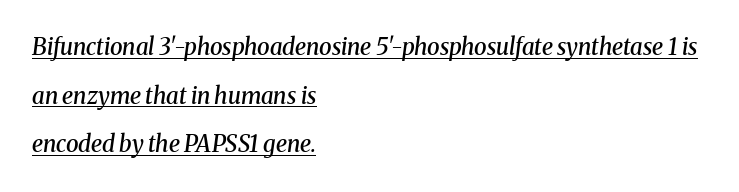
How heavy is the stroke? Medium-heavy — a semibold, shy of bold. Compared with typical body copy, the letter spacing here is the same. The space between consecutive lines is lavish. These lines are set flush left with a ragged right edge. Quick note: underline on.
